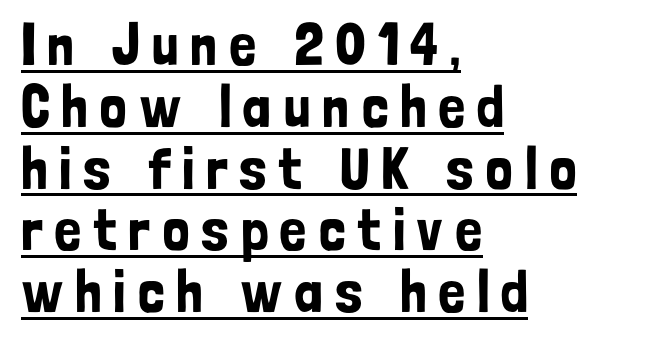
Q: Is the text italic (slanted)? A: No, it is upright.
Q: Is the typeface a serif or a sans-serif typeface? A: Sans-serif.
Q: Is the text underlined? A: Yes.
Q: How is the paragraph aligned? A: Left-aligned.
Q: Is the spacing between lines tight, normal or loose? A: Tight.
Q: Width (condensed, normal, or wide)? A: Condensed.
Q: Stroke contrast? A: Low.
Q: x-height? A: Medium.
Q: Monospaced? A: No.
